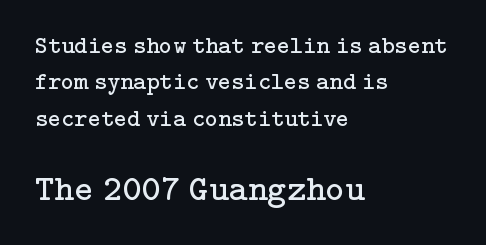
The specimen omits any rule beneath the text block's lines. The lines are quadded left. Notice how descenders clear the ascenders below comfortably — that's standard leading. Top chunk: small. Bottom chunk: large. If you drew a line through each stem, it would be perfectly vertical.
